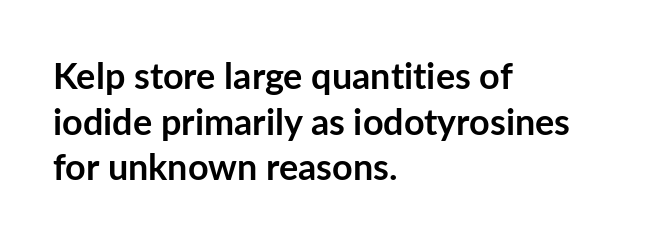
{"serif": "no", "italic": "no", "bold": "yes", "weight": "semibold", "width": "normal", "stroke_contrast": "low", "x_height": "medium", "monospaced": "no", "underline": "no", "align": "left", "line_spacing": "normal", "line_spacing_ratio": 1.27, "letter_spacing": "normal", "letter_spacing_em": 0.0, "glyph_px": 36}
